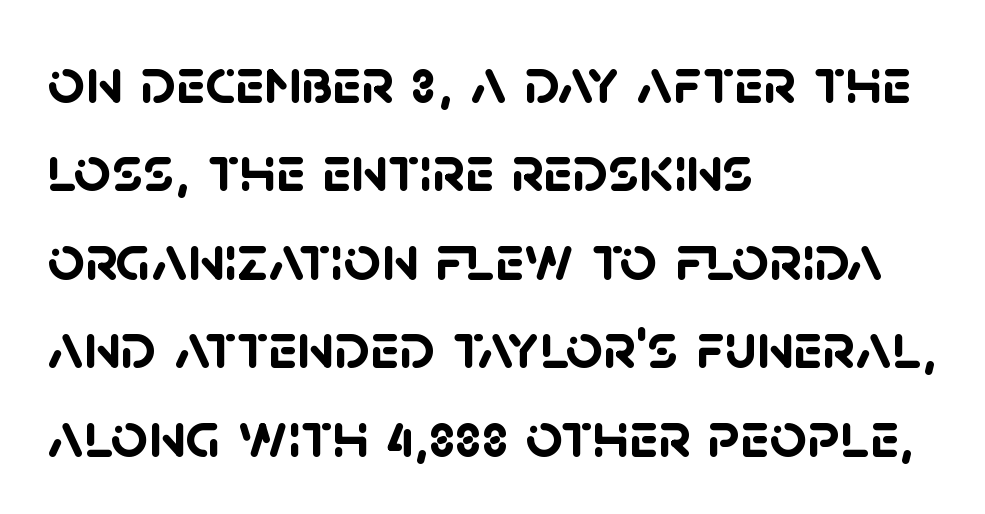
The image shows 65 px semibold sans-serif type; set left-aligned, normal line spacing (1.36x), normal letter spacing, not underlined; low stroke contrast and a large x-height.
